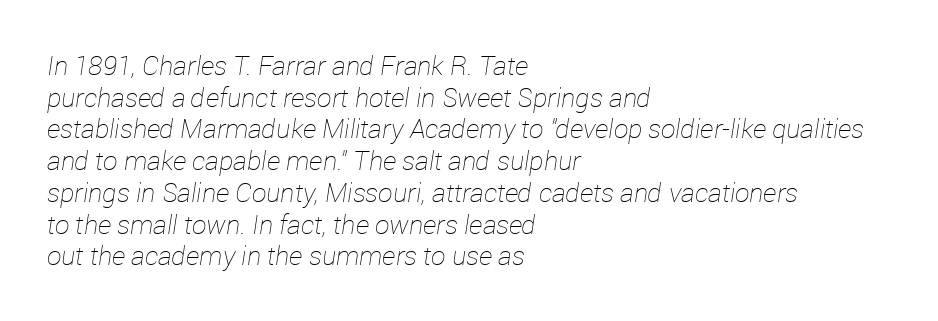
{"italic": "yes", "lean": "right", "slant_degrees": 12, "bold": "no", "underline": "no", "align": "left", "line_spacing_ratio": 1.22, "letter_spacing": "normal", "letter_spacing_em": 0.0, "glyph_px": 26}
